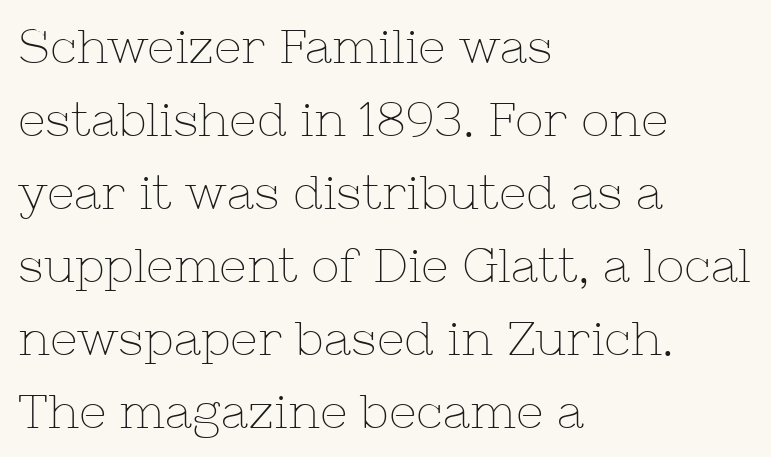
The typeface chosen for these lines features serifs. Tall strokes in this sample are plumb rather than angled. Stroke mass is kept to a normal reading level or below. Each word holds together tightly as a unit, with standard inter-letter gaps. The passage shown is typed in a proportional face where columns would drift.
